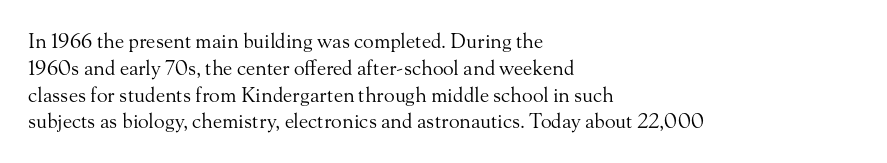
Q: Is the text bold? A: No.
Q: Is the text italic (slanted)? A: No, it is upright.
Q: Is the text underlined? A: No.
Q: How is the paragraph aligned? A: Left-aligned.
Q: Is the spacing between letters normal or unusually wide? A: Normal.
Q: Is the spacing between lines tight, normal or loose? A: Normal.
